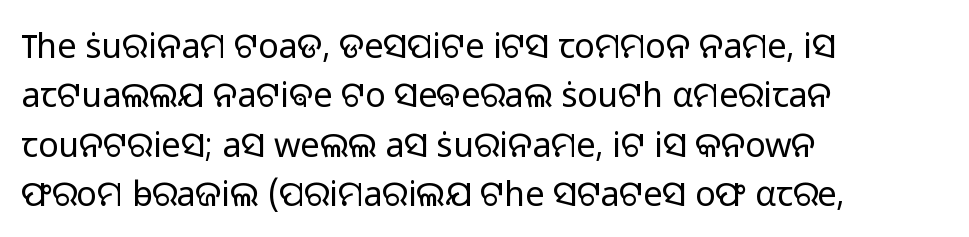
This block has exactly the height ordinary leading produces. The typeface chosen for these lines omits serifs. A student would call this left alignment; a typographer would say flush left, rag right. The passage shown is typed in a proportional face where columns would drift. Bold? No — there's no thickening of the strokes. You can tell it's not italic because the verticals are truly vertical.
